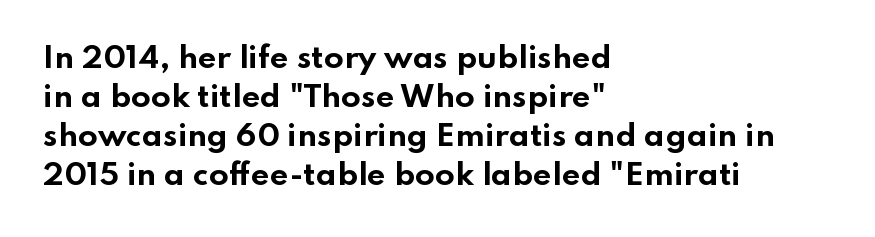
{"serif": "no", "italic": "no", "bold": "yes", "weight": "bold", "width": "wide", "stroke_contrast": "low", "x_height": "small", "monospaced": "no", "underline": "no", "align": "left", "line_spacing": "normal", "line_spacing_ratio": 1.35, "letter_spacing": "normal", "letter_spacing_em": 0.0, "glyph_px": 29}
